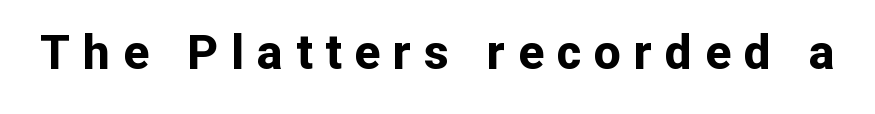
{"serif": "no", "italic": "no", "bold": "yes", "weight": "bold", "width": "normal", "stroke_contrast": "low", "x_height": "medium", "monospaced": "no", "underline": "no", "letter_spacing": "wide", "letter_spacing_em": 0.27, "glyph_px": 48}
